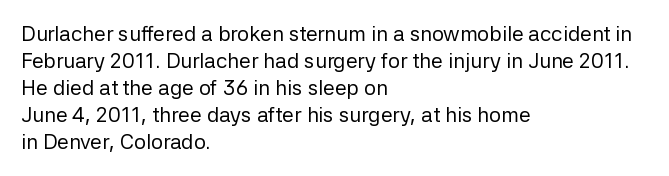
{"italic": "no", "bold": "no", "underline": "no", "align": "left", "line_spacing": "normal", "line_spacing_ratio": 1.28, "letter_spacing": "normal", "letter_spacing_em": 0.0, "glyph_px": 21}
